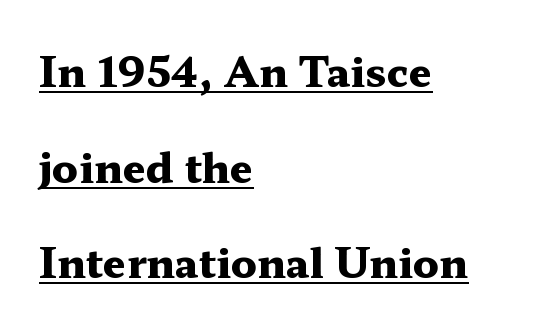
Q: Is the text bold? A: Yes.
Q: Is the text italic (slanted)? A: No, it is upright.
Q: Is the typeface a serif or a sans-serif typeface? A: Serif.
Q: Is the text underlined? A: Yes.
Q: How is the paragraph aligned? A: Left-aligned.
Q: Is the spacing between letters normal or unusually wide? A: Normal.
Q: Is the spacing between lines tight, normal or loose? A: Loose.
Q: Width (condensed, normal, or wide)? A: Wide.
Q: Stroke contrast? A: Medium.
Q: x-height? A: Medium.
Q: Monospaced? A: No.
